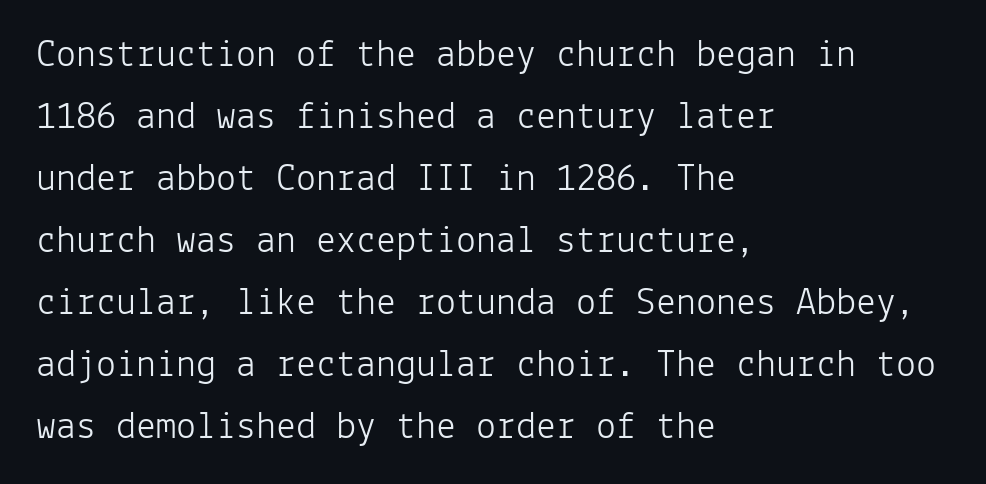
Q: Is the text bold? A: No.
Q: Is the text italic (slanted)? A: No, it is upright.
Q: Is the typeface a serif or a sans-serif typeface? A: Sans-serif.
Q: Is the text underlined? A: No.
Q: How is the paragraph aligned? A: Left-aligned.
Q: Is the spacing between letters normal or unusually wide? A: Normal.
Q: Is the spacing between lines tight, normal or loose? A: Normal.
Q: Width (condensed, normal, or wide)? A: Normal.
Q: Stroke contrast? A: Low.
Q: x-height? A: Medium.
Q: Monospaced? A: Yes.
